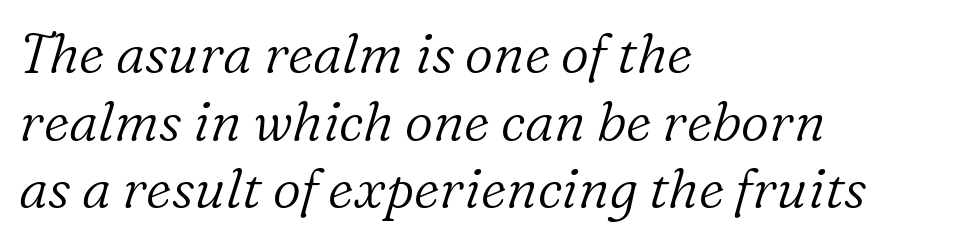
Caption: face not bold, strokes unweighted. Typographically, this falls in the serif category. Compared with typical body copy, the letter spacing here is the same. The passage is arranged the way most books set body copy — flush left. There's an unmistakable incline to the writing here.
